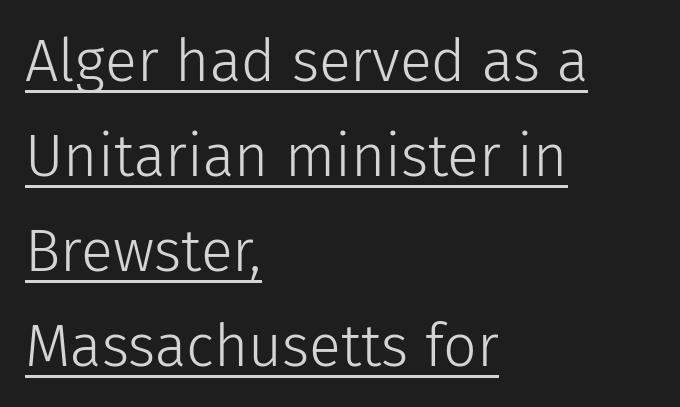
Q: Is the text bold? A: No.
Q: Is the text italic (slanted)? A: No, it is upright.
Q: Is the typeface a serif or a sans-serif typeface? A: Sans-serif.
Q: Is the text underlined? A: Yes.
Q: How is the paragraph aligned? A: Left-aligned.
Q: Is the spacing between letters normal or unusually wide? A: Normal.
Q: Is the spacing between lines tight, normal or loose? A: Normal.
Q: Width (condensed, normal, or wide)? A: Normal.
Q: Stroke contrast? A: Low.
Q: x-height? A: Medium.
Q: Monospaced? A: No.
